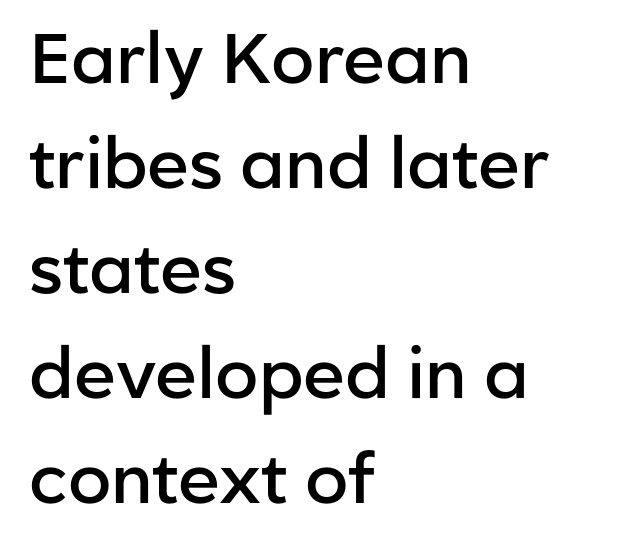
The image shows 70 px semibold sans-serif type, upright; set left-aligned, normal line spacing (1.5x), normal letter spacing, not underlined; low stroke contrast and a medium x-height.
